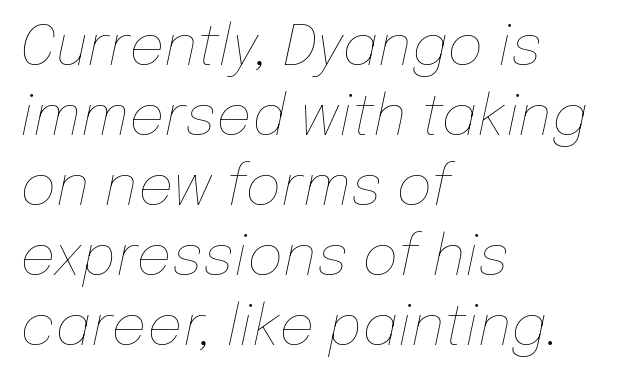
{"italic": "yes", "lean": "right", "slant_degrees": 12, "bold": "no", "weight": "thin", "width": "normal", "stroke_contrast": "low", "x_height": "medium", "monospaced": "no", "underline": "no", "align": "left", "line_spacing": "normal", "line_spacing_ratio": 1.25, "letter_spacing": "normal", "letter_spacing_em": 0.0, "glyph_px": 56}
